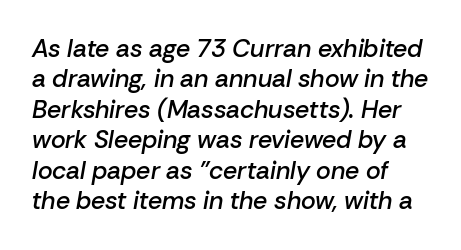
{"italic": "yes", "lean": "right", "slant_degrees": 10, "bold": "semi", "underline": "no", "align": "left", "line_spacing_ratio": 1.22, "letter_spacing": "normal", "letter_spacing_em": 0.0, "glyph_px": 25}
